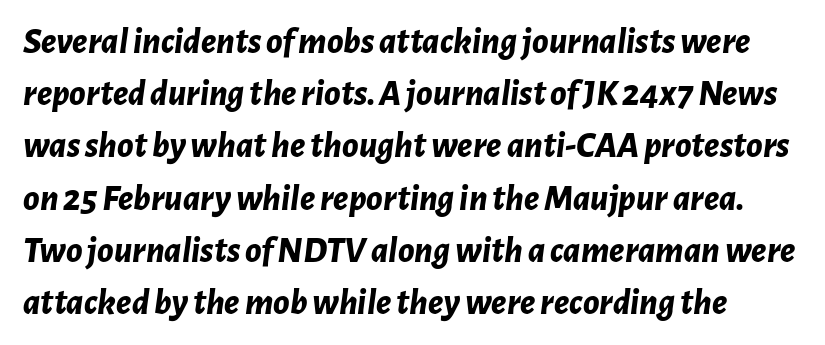
Each word holds together tightly as a unit, with standard inter-letter gaps. Anything drawn beneath the words? Only blank space. The rendering applies a slant to the glyphs. Notice how thick the strokes are: this is what a full bold looks like.
